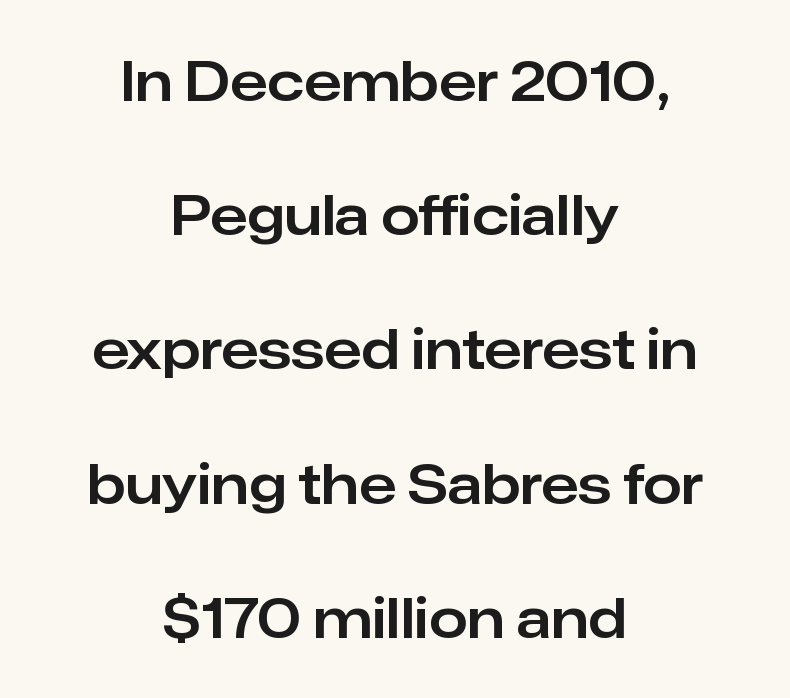
The image shows 55 px sans-serif type, upright; set centered, loose line spacing (2.44x), normal letter spacing, not underlined; low stroke contrast and a medium x-height.
